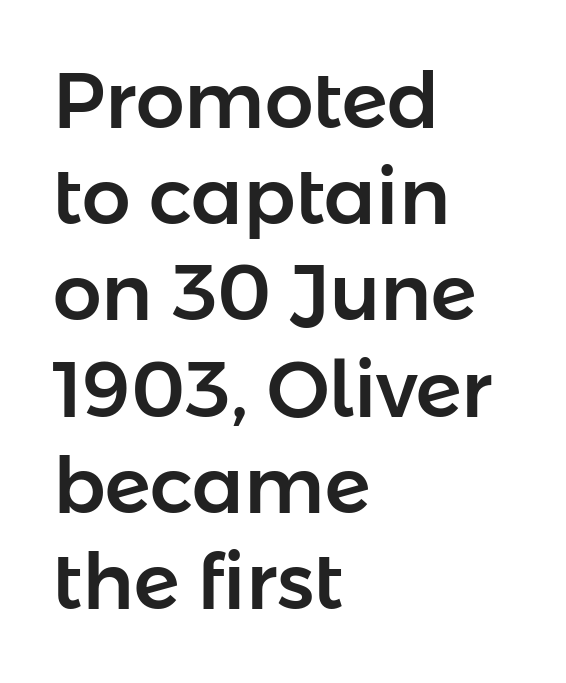
{"serif": "no", "italic": "no", "width": "normal", "stroke_contrast": "low", "x_height": "medium", "monospaced": "no", "underline": "no", "align": "left", "line_spacing": "normal", "line_spacing_ratio": 1.25, "letter_spacing": "normal", "letter_spacing_em": 0.0, "glyph_px": 77}
